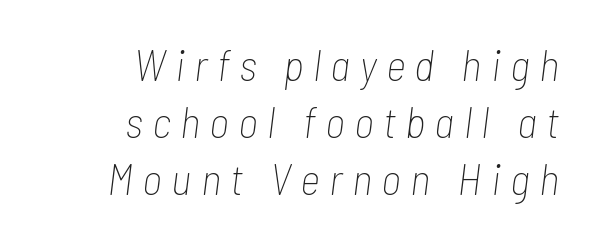
{"italic": "yes", "lean": "right", "slant_degrees": 7, "bold": "no", "weight": "thin", "width": "condensed", "stroke_contrast": "low", "x_height": "medium", "monospaced": "no", "underline": "no", "align": "right", "line_spacing": "normal", "line_spacing_ratio": 1.3, "letter_spacing": "wide", "letter_spacing_em": 0.21, "glyph_px": 44}
